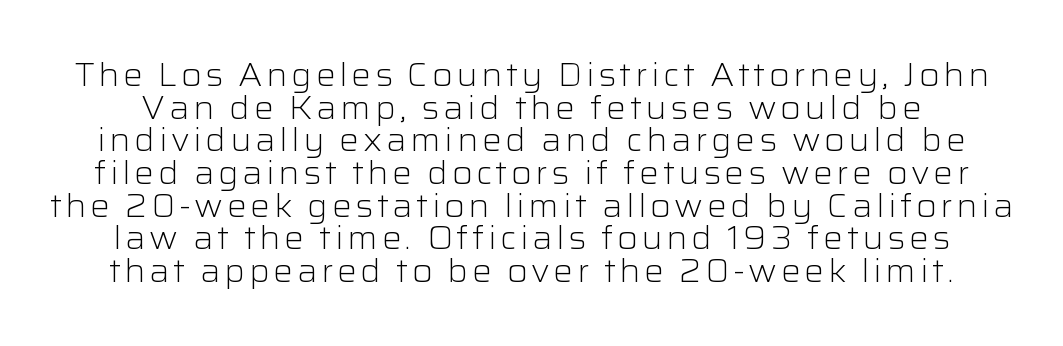
Q: Is the text bold? A: No.
Q: Is the text italic (slanted)? A: No, it is upright.
Q: Is the typeface a serif or a sans-serif typeface? A: Sans-serif.
Q: Is the text underlined? A: No.
Q: Is the spacing between lines tight, normal or loose? A: Tight.
Q: Width (condensed, normal, or wide)? A: Normal.
Q: Stroke contrast? A: Low.
Q: x-height? A: Medium.
Q: Monospaced? A: No.
